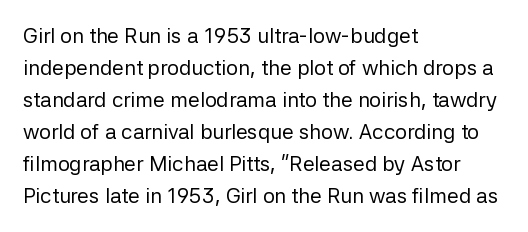
{"italic": "no", "bold": "no", "underline": "no", "align": "left", "line_spacing": "normal", "line_spacing_ratio": 1.52, "letter_spacing": "normal", "letter_spacing_em": 0.0, "glyph_px": 21}
